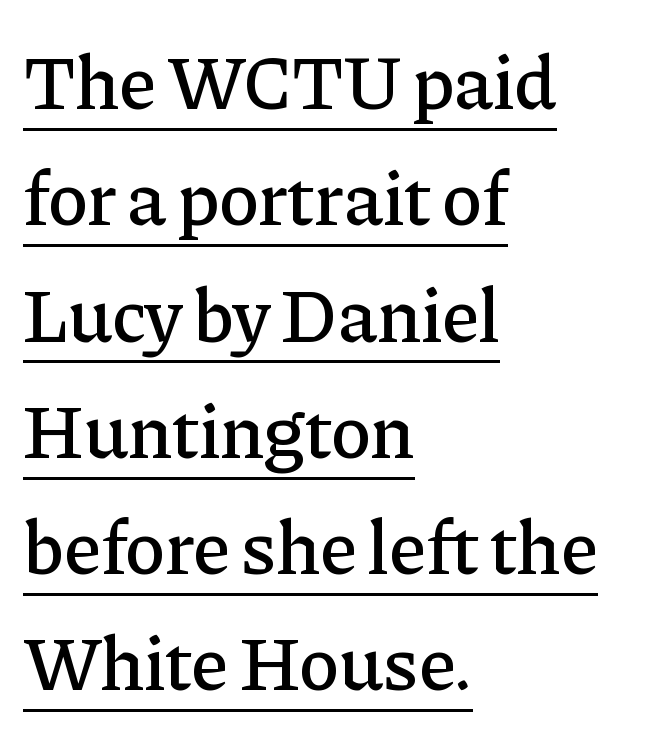
The image shows 77 px serif type, upright; set left-aligned, normal line spacing (1.51x), normal letter spacing, underlined; low stroke contrast and a medium x-height.
